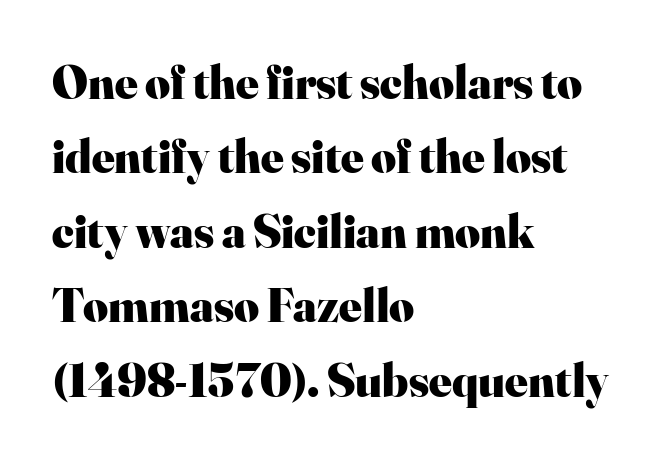
Classification — serif. These lines sit exactly where default settings would place them. The horizontal fit of the characters is conventional and even. Bold? Absolutely — the strokes are thick and heavy.
